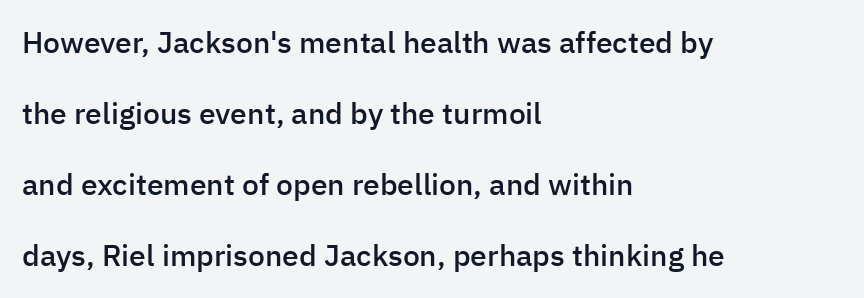
Posture: straight, roman, zero tilt. A fair bit of extra ink — the face is semibold, not bold. The typeface chosen for these lines omits serifs. Horizontal bands of white between lines are thick stripes. A typesetter would call this proportional, since set widths differ per character. The glyphs are unaccompanied by any horizontal stroke below them.
